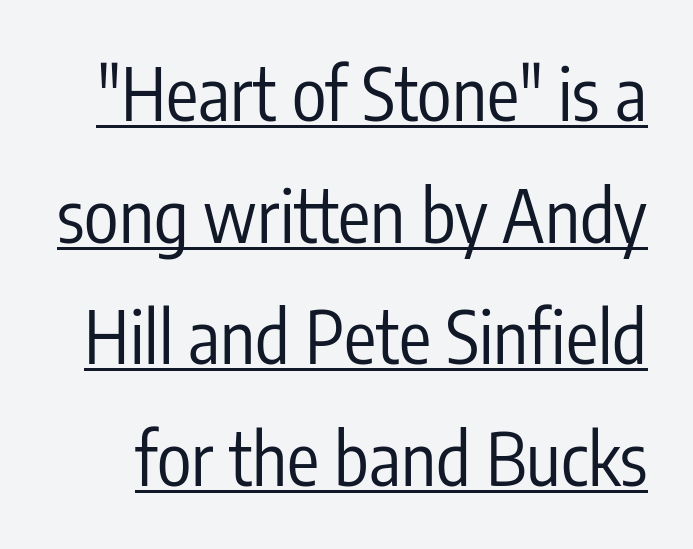
{"serif": "no", "italic": "no", "bold": "no", "weight": "regular", "width": "condensed", "stroke_contrast": "low", "x_height": "medium", "monospaced": "no", "underline": "yes", "line_spacing": "normal", "line_spacing_ratio": 1.69, "letter_spacing": "normal", "letter_spacing_em": 0.0, "glyph_px": 72}
